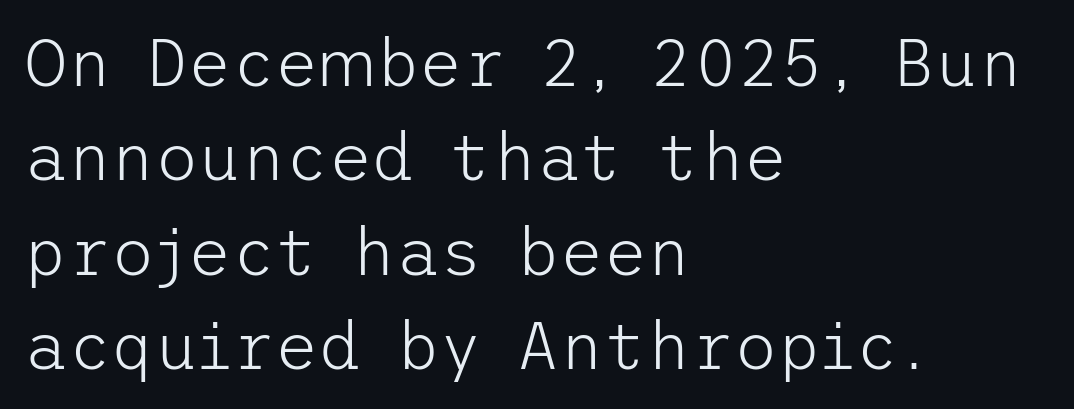
{"serif": "no", "italic": "no", "bold": "no", "weight": "light", "width": "normal", "stroke_contrast": "low", "x_height": "medium", "underline": "no", "align": "left", "line_spacing": "normal", "line_spacing_ratio": 1.41, "letter_spacing": "normal", "letter_spacing_em": 0.0, "glyph_px": 67}
